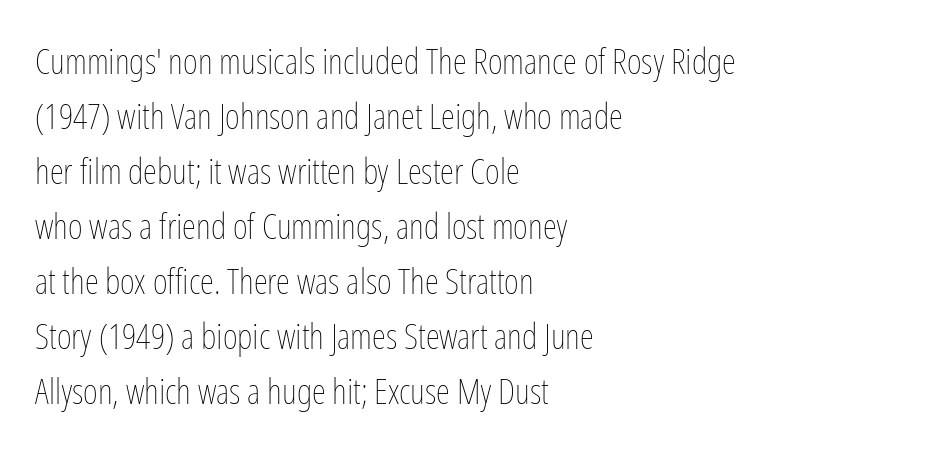
Q: Is the text bold? A: No.
Q: Is the text italic (slanted)? A: No, it is upright.
Q: Is the text underlined? A: No.
Q: How is the paragraph aligned? A: Left-aligned.
Q: Is the spacing between letters normal or unusually wide? A: Normal.
Q: Is the spacing between lines tight, normal or loose? A: Normal.
Q: Width (condensed, normal, or wide)? A: Condensed.
Q: Stroke contrast? A: Low.
Q: x-height? A: Medium.
Q: Monospaced? A: No.
